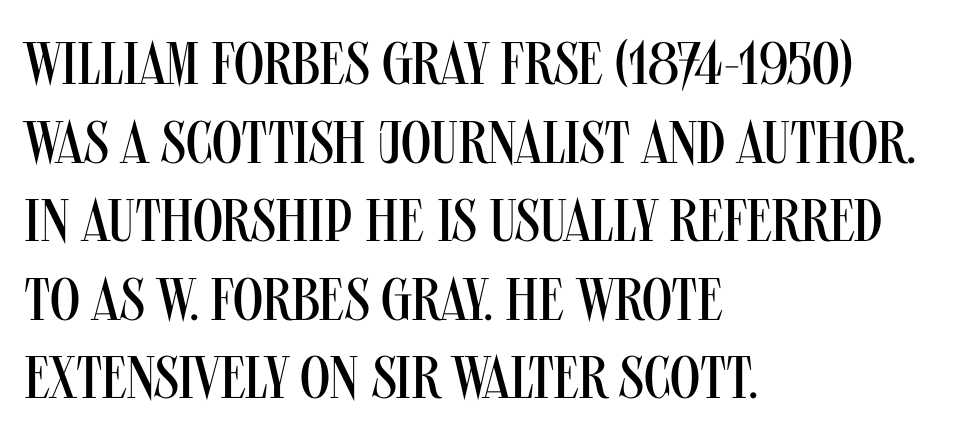
{"serif": "no", "italic": "no", "bold": "no", "weight": "regular", "width": "condensed", "stroke_contrast": "medium", "x_height": "large", "monospaced": "no", "underline": "no", "align": "left", "line_spacing": "normal", "line_spacing_ratio": 1.31, "letter_spacing": "normal", "letter_spacing_em": 0.0, "glyph_px": 60}
